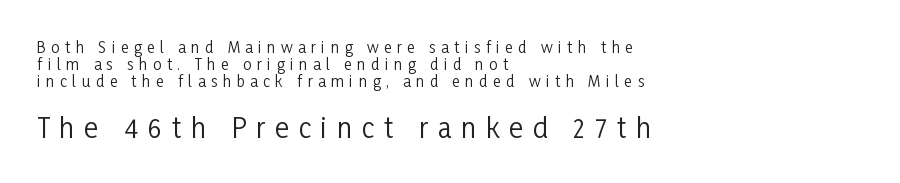
{"italic": "no", "bold": "no", "underline": "no", "align": "left", "line_spacing": "tight", "line_spacing_ratio": 1.13, "letter_spacing": "wide", "letter_spacing_em": 0.36, "larger_block": "second", "size_ratio": 1.8, "glyph_px": 27}
